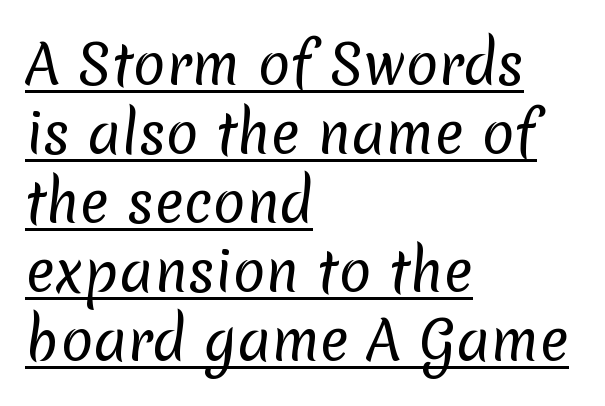
No feet cap the strokes, marking this as sans-serif type. Is this a heavy cut? Hardly; it is regular or lighter. Note the varied advance widths — an 'i' is clearly narrower than an 'm'. The sample's only ornament is a line tracing under the words. Typeset ragged right — the left edge is the straight one.
